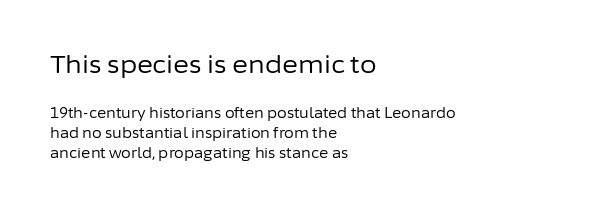
{"italic": "no", "bold": "no", "underline": "no", "align": "left", "line_spacing": "normal", "line_spacing_ratio": 1.44, "letter_spacing": "normal", "letter_spacing_em": 0.0, "larger_block": "first", "size_ratio": 1.71, "glyph_px": 24}
